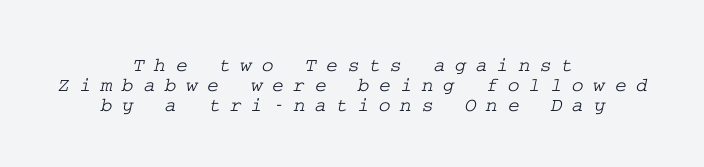
Summary of vertical rhythm: compact, with narrow interline spacing. Caption: multi-line text, centered on the measure. The space directly below the letters is spotless. Loose tracking; the words dissolve into strings of separated letters.
